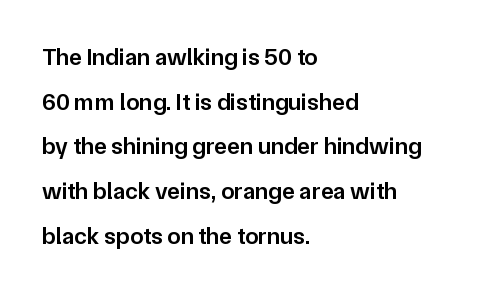
{"italic": "no", "bold": "semi", "underline": "no", "align": "left", "line_spacing_ratio": 1.86, "letter_spacing": "normal", "letter_spacing_em": 0.0, "glyph_px": 24}
